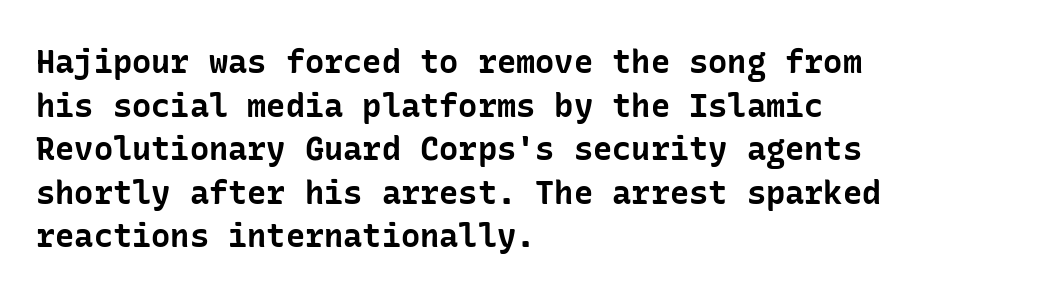
The image shows 32 px bold sans-serif type, upright; set left-aligned, normal line spacing (1.36x), normal letter spacing, not underlined; low stroke contrast and a medium x-height.
